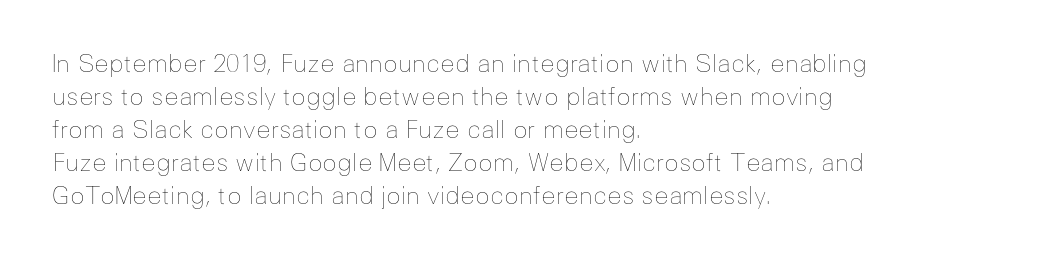
{"italic": "no", "bold": "no", "underline": "no", "align": "left", "line_spacing": "normal", "line_spacing_ratio": 1.38, "letter_spacing": "normal", "letter_spacing_em": 0.0, "glyph_px": 24}
